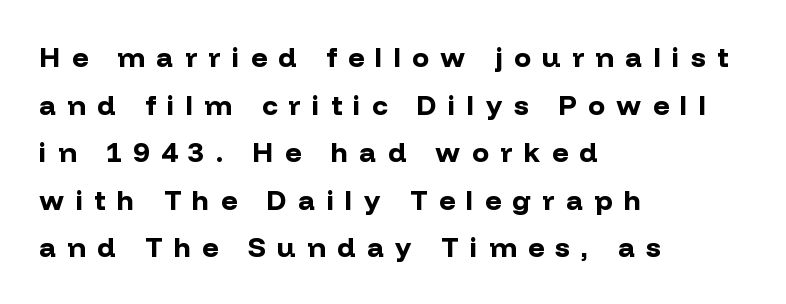
Clear beneath every line of the passage. This is roman type, the default non-slanted kind. The paragraph shown leans on its left margin. Think of a printed novel: that variable character pitch is what you see here.
